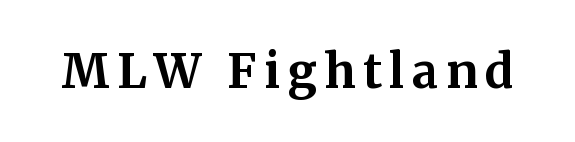
The image shows 47 px bold serif type, upright; set not underlined; medium stroke contrast and a medium x-height.
